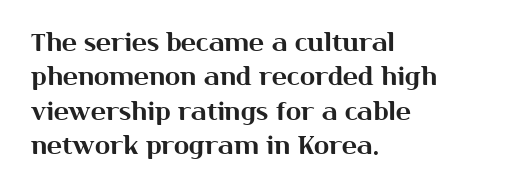
The image shows 25 px text type, upright; set left-aligned, normal line spacing (1.38x), normal letter spacing, not underlined.
